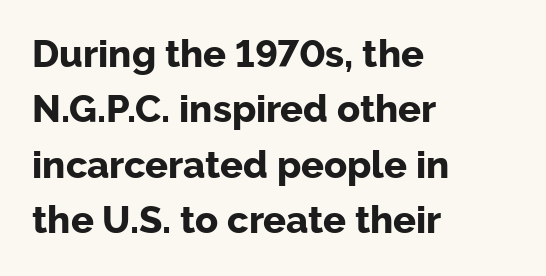
Standard letterfit; no display-style spreading of the glyphs. I'd call this a sans setting — the letters go barefoot. The lettering holds an erect, upright posture throughout. Students, observe: this is what conventionally led text looks like. These lines carry a lot of weight — the face is fully bold. Think of a printed novel: that variable character pitch is what you see here.
